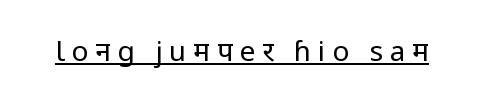
Q: Is the text bold? A: No.
Q: Is the text italic (slanted)? A: No, it is upright.
Q: Is the typeface a serif or a sans-serif typeface? A: Sans-serif.
Q: Is the text underlined? A: Yes.
Q: Is the spacing between letters normal or unusually wide? A: Unusually wide.
Q: Width (condensed, normal, or wide)? A: Normal.
Q: Stroke contrast? A: Low.
Q: x-height? A: Medium.
Q: Monospaced? A: No.
